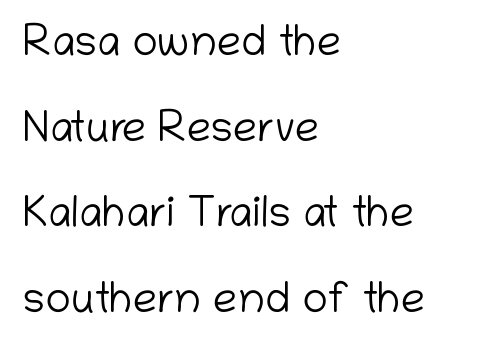
Q: Is the text bold? A: No.
Q: Is the text italic (slanted)? A: No, it is upright.
Q: Is the typeface a serif or a sans-serif typeface? A: Sans-serif.
Q: Is the text underlined? A: No.
Q: How is the paragraph aligned? A: Left-aligned.
Q: Is the spacing between letters normal or unusually wide? A: Normal.
Q: Is the spacing between lines tight, normal or loose? A: Loose.
Q: Width (condensed, normal, or wide)? A: Normal.
Q: Stroke contrast? A: Low.
Q: x-height? A: Medium.
Q: Monospaced? A: No.
